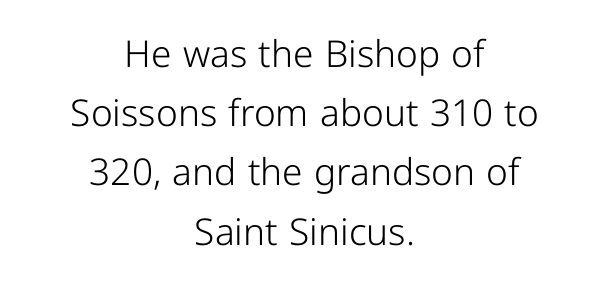
The letters advance in unequal steps, a hallmark of proportional type. Short and long lines alike share a common midpoint. The block of text has a typical density, with ordinary space between rows. The gap between lines stays unmarked. Each word holds together tightly as a unit, with standard inter-letter gaps.
